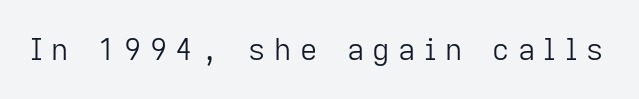
The image shows 30 px light sans-serif type, upright; set unusually wide letter spacing (+0.28 em), not underlined; low stroke contrast and a medium x-height.
